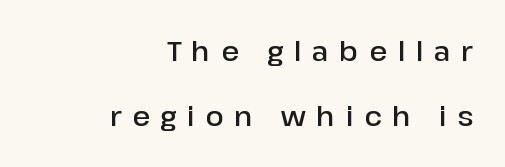
Q: Is the text bold? A: Semi-bold.
Q: Is the text italic (slanted)? A: No, it is upright.
Q: Is the text underlined? A: No.
Q: How is the paragraph aligned? A: Right-aligned.
Q: Is the spacing between letters normal or unusually wide? A: Unusually wide.
Q: Is the spacing between lines tight, normal or loose? A: Loose.
